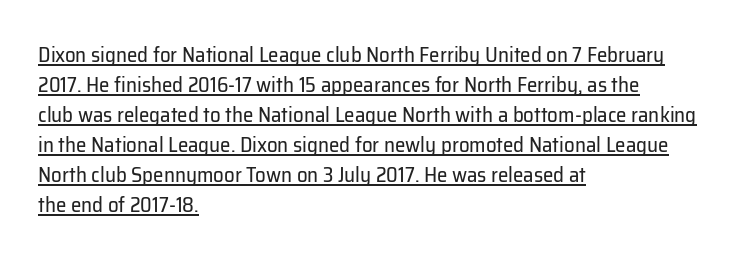
A light-to-regular cut is what we see here. This sample uses an upright cut, with every glyph sitting square on the baseline. The passage shown stacks its lines at a standard gap. Each line starts at the same left margin while the right side varies. The glyphs are accompanied by a horizontal stroke just below them. These lines keep a tight, regular rhythm from letter to letter.
